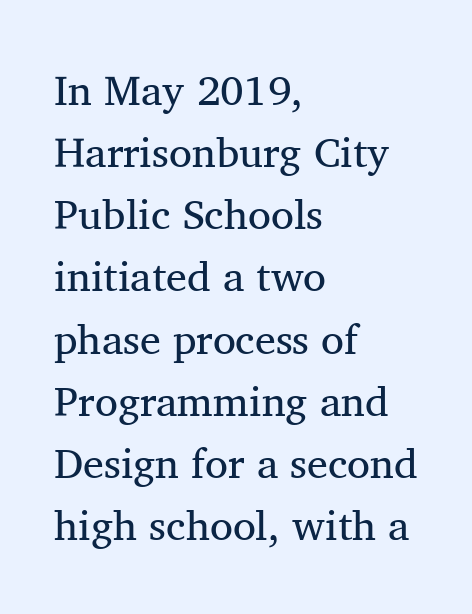
Q: Is the text bold? A: No.
Q: Is the text italic (slanted)? A: No, it is upright.
Q: Is the typeface a serif or a sans-serif typeface? A: Serif.
Q: Is the text underlined? A: No.
Q: How is the paragraph aligned? A: Left-aligned.
Q: Is the spacing between letters normal or unusually wide? A: Normal.
Q: Is the spacing between lines tight, normal or loose? A: Normal.
Q: Width (condensed, normal, or wide)? A: Normal.
Q: Stroke contrast? A: Medium.
Q: x-height? A: Medium.
Q: Monospaced? A: No.
